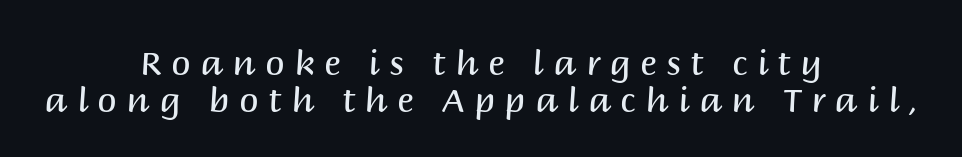
The rendering positions every line midway between the sides. No word sits above an underline. The letters advance in unequal steps, a hallmark of proportional type. A typesetter would call this heavily tracked-out type. The rendering shows plain stroke endings on the letterforms — a sans-serif design.
